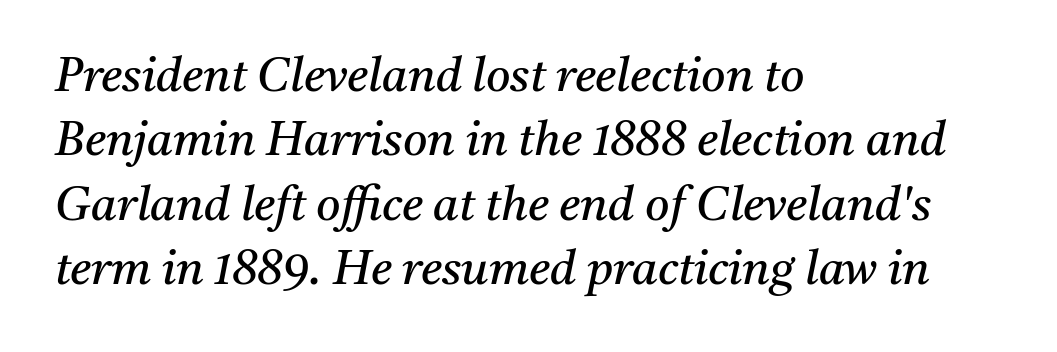
{"serif": "yes", "italic": "yes", "lean": "right", "slant_degrees": 11, "bold": "no", "weight": "regular", "width": "normal", "stroke_contrast": "medium", "x_height": "medium", "monospaced": "no", "underline": "no", "align": "left", "line_spacing": "normal", "line_spacing_ratio": 1.37, "letter_spacing": "normal", "letter_spacing_em": 0.0, "glyph_px": 47}
